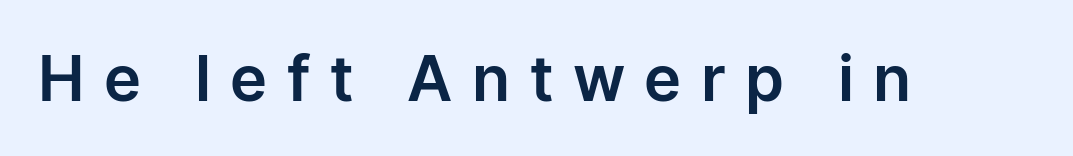
Lines of text with bare space underneath. A typesetter would call this proportional, since set widths differ per character. Quick note: not italic, upright. Look at the tracking — it's clearly loosened, letters drifting apart. You can tell from the bare stems that sans-serif type was used.
